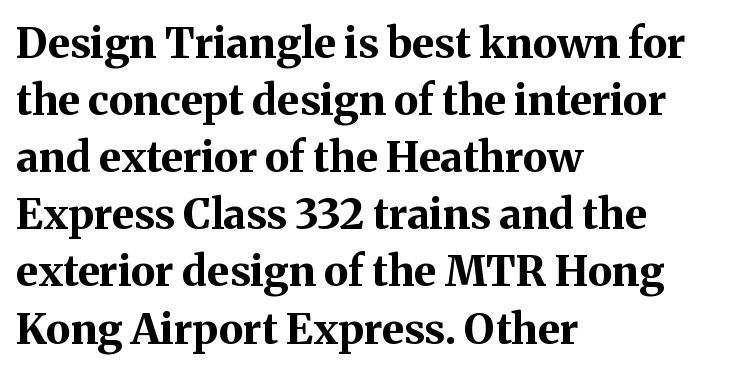
Q: Is the text bold? A: Yes.
Q: Is the text italic (slanted)? A: No, it is upright.
Q: Is the typeface a serif or a sans-serif typeface? A: Serif.
Q: Is the text underlined? A: No.
Q: How is the paragraph aligned? A: Left-aligned.
Q: Is the spacing between letters normal or unusually wide? A: Normal.
Q: Is the spacing between lines tight, normal or loose? A: Normal.
Q: Width (condensed, normal, or wide)? A: Normal.
Q: Stroke contrast? A: Medium.
Q: x-height? A: Medium.
Q: Monospaced? A: No.
